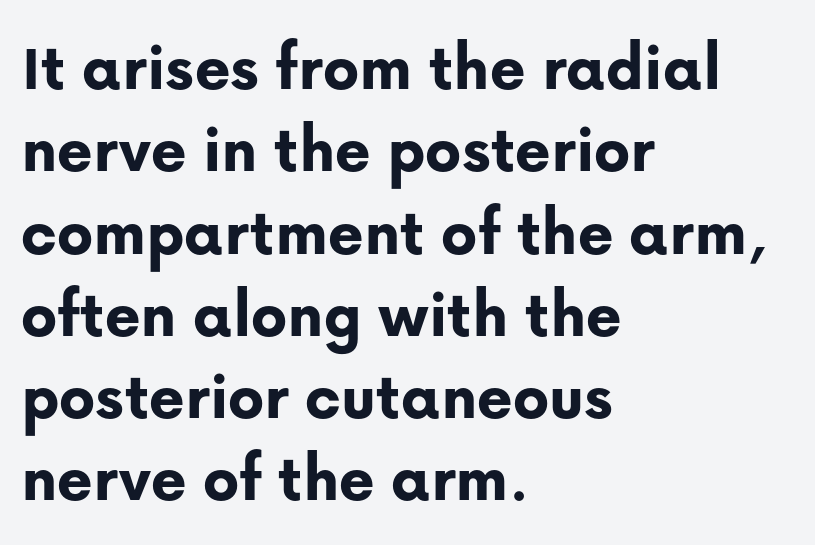
The image shows 68 px bold sans-serif type, upright; set left-aligned, line spacing 1.21x, normal letter spacing, not underlined; low stroke contrast and a medium x-height.
